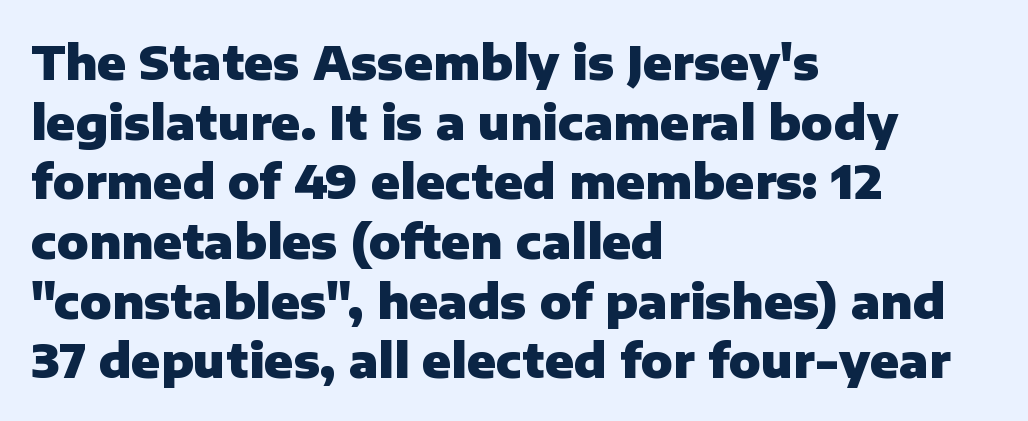
The image shows 47 px heavy sans-serif type, upright; set left-aligned, normal line spacing (1.27x), normal letter spacing, not underlined; low stroke contrast and a medium x-height.
